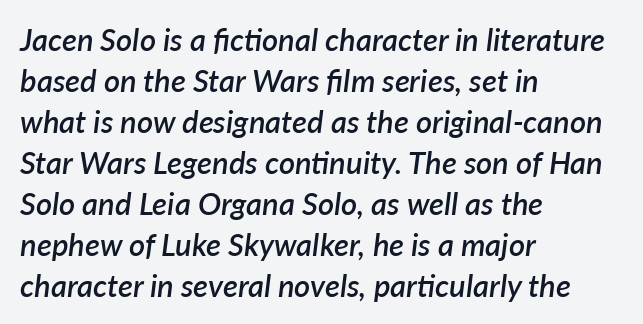
{"italic": "yes", "lean": "right", "slant_degrees": 7, "bold": "semi", "weight": "semibold", "width": "normal", "stroke_contrast": "low", "x_height": "medium", "monospaced": "no", "underline": "no", "align": "left", "line_spacing": "normal", "line_spacing_ratio": 1.32, "letter_spacing": "normal", "letter_spacing_em": 0.0, "glyph_px": 31}
